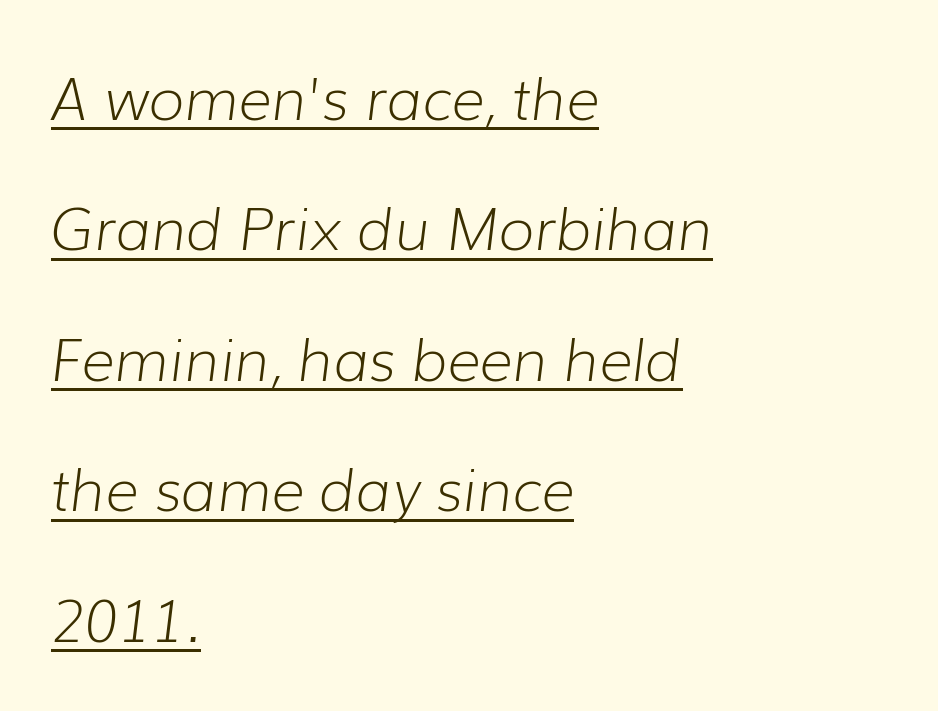
The image shows 58 px light type, italic (leaning right); set left-aligned, loose line spacing (2.25x), normal letter spacing, underlined; low stroke contrast and a medium x-height.
